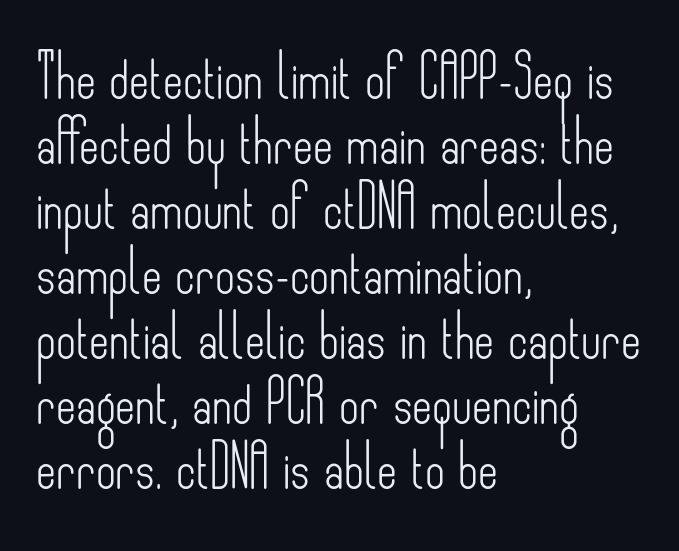
This sample is left-justified, so line endings fall wherever the words run out. Unlike italic type, these characters show no tilt at all. A typesetter would call this zero additional tracking. Descenders hang freely into open space. The face used here is proportionally spaced, like ordinary book or web type.
